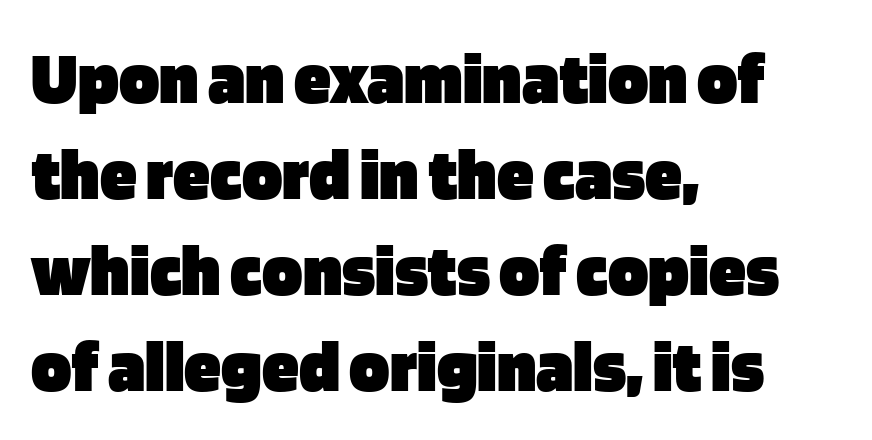
{"serif": "no", "italic": "no", "bold": "yes", "weight": "heavy", "width": "normal", "stroke_contrast": "low", "x_height": "large", "monospaced": "no", "underline": "no", "align": "left", "line_spacing": "normal", "line_spacing_ratio": 1.28, "letter_spacing": "normal", "letter_spacing_em": 0.0, "glyph_px": 75}
